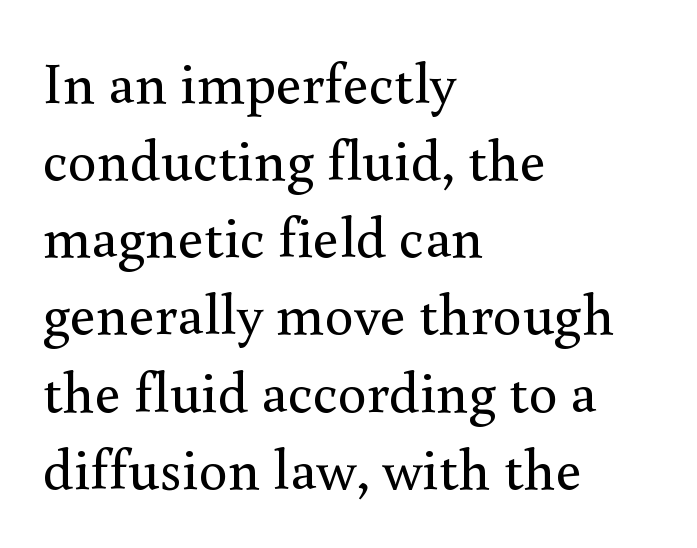
The image shows 58 px regular-weight serif type, upright; set left-aligned, normal line spacing (1.33x), normal letter spacing, not underlined; medium stroke contrast and a small x-height.
